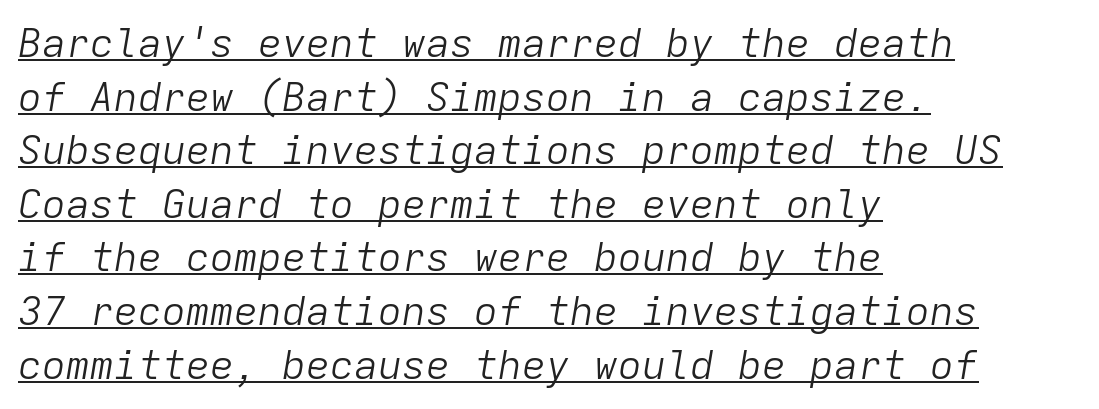
{"italic": "yes", "lean": "right", "slant_degrees": 9, "bold": "no", "weight": "light", "width": "normal", "stroke_contrast": "low", "x_height": "medium", "monospaced": "yes", "underline": "yes", "align": "left", "line_spacing": "normal", "line_spacing_ratio": 1.34, "letter_spacing": "normal", "letter_spacing_em": 0.0, "glyph_px": 40}
